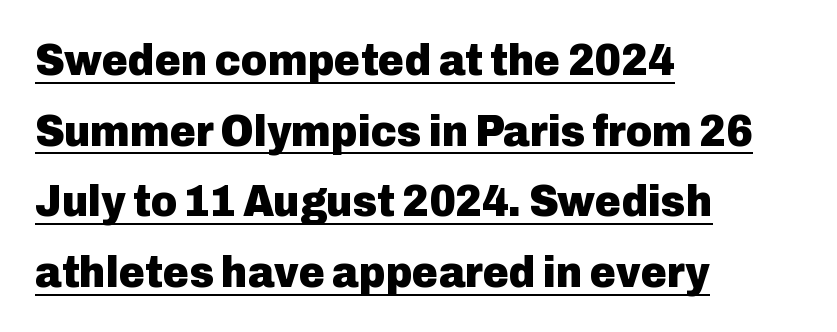
The image shows 45 px heavy sans-serif type, upright; set left-aligned, normal line spacing (1.57x), normal letter spacing, underlined; low stroke contrast and a medium x-height.
